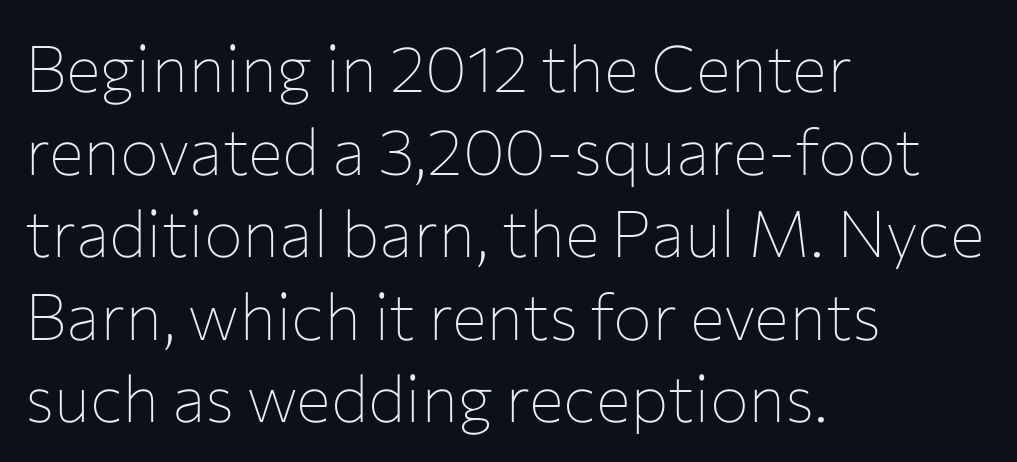
Q: Is the text bold? A: No.
Q: Is the text italic (slanted)? A: No, it is upright.
Q: Is the typeface a serif or a sans-serif typeface? A: Sans-serif.
Q: Is the text underlined? A: No.
Q: How is the paragraph aligned? A: Left-aligned.
Q: Is the spacing between letters normal or unusually wide? A: Normal.
Q: Is the spacing between lines tight, normal or loose? A: Normal.
Q: Width (condensed, normal, or wide)? A: Normal.
Q: Stroke contrast? A: Low.
Q: x-height? A: Medium.
Q: Monospaced? A: No.
